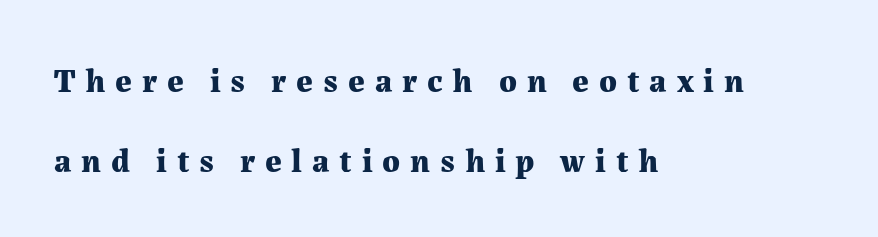
Each letter keeps its own natural width here, so spacing adapts to shape. A student would call this left alignment; a typographer would say flush left, rag right. This sample uses an upright cut, with every glyph sitting square on the baseline. The typesetting leans heavy: a genuine bold. The lines are spread far apart with generous leading.
